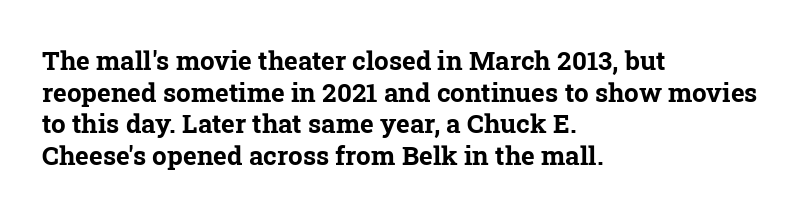
Q: Is the text bold? A: Yes.
Q: Is the text underlined? A: No.
Q: How is the paragraph aligned? A: Left-aligned.
Q: Is the spacing between letters normal or unusually wide? A: Normal.
